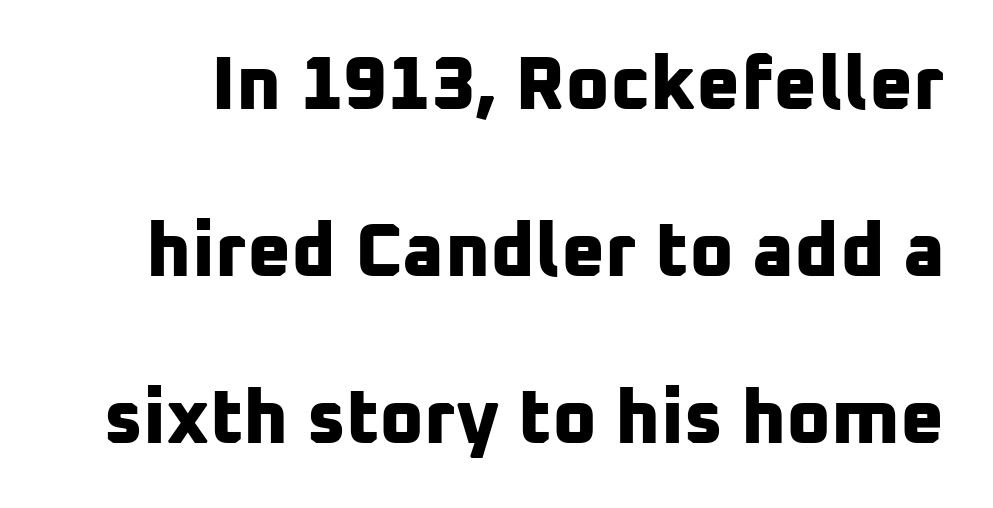
Q: Is the text bold? A: Yes.
Q: Is the typeface a serif or a sans-serif typeface? A: Sans-serif.
Q: Is the text underlined? A: No.
Q: Is the spacing between letters normal or unusually wide? A: Normal.
Q: Is the spacing between lines tight, normal or loose? A: Loose.
Q: Width (condensed, normal, or wide)? A: Normal.
Q: Stroke contrast? A: Low.
Q: x-height? A: Medium.
Q: Monospaced? A: No.
